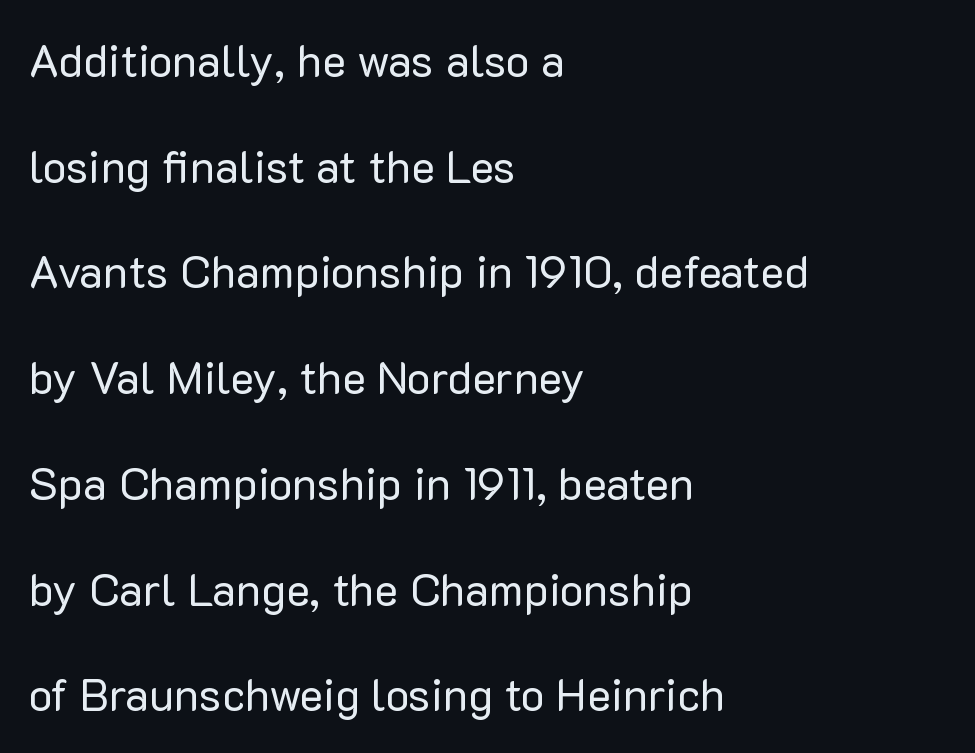
The image shows 45 px regular-weight sans-serif type, upright; set left-aligned, loose line spacing (2.35x), normal letter spacing, not underlined; low stroke contrast and a medium x-height.
